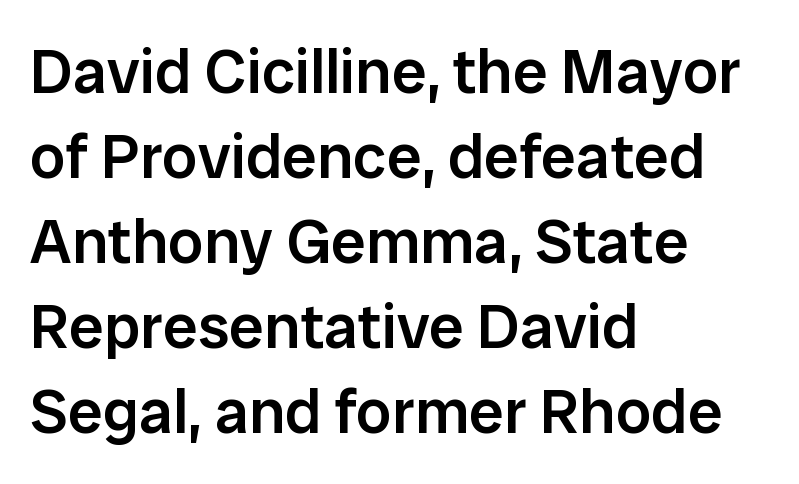
The image shows 63 px semibold sans-serif type, upright; set left-aligned, normal line spacing (1.35x), normal letter spacing, not underlined; low stroke contrast and a medium x-height.
